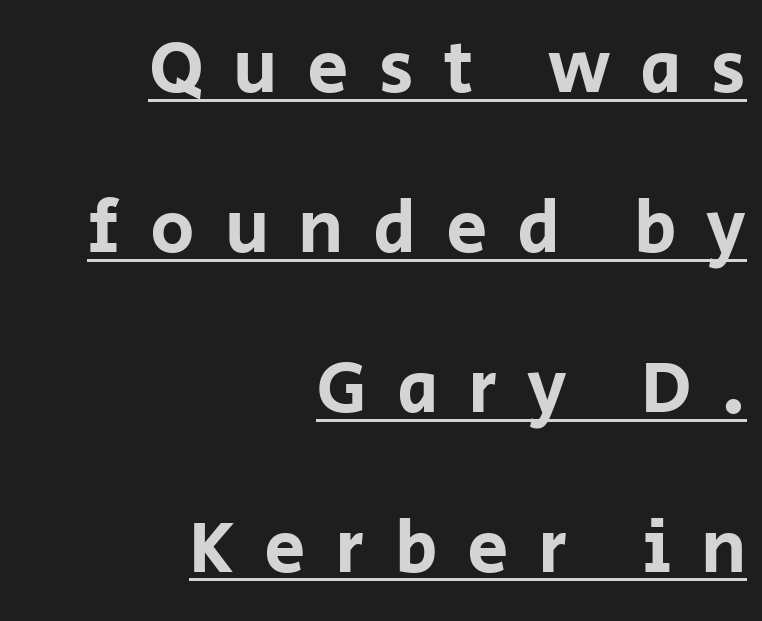
{"serif": "no", "italic": "no", "width": "normal", "stroke_contrast": "low", "x_height": "large", "monospaced": "no", "underline": "yes", "align": "right", "line_spacing": "loose", "line_spacing_ratio": 2.16, "letter_spacing": "wide", "letter_spacing_em": 0.4, "glyph_px": 74}
